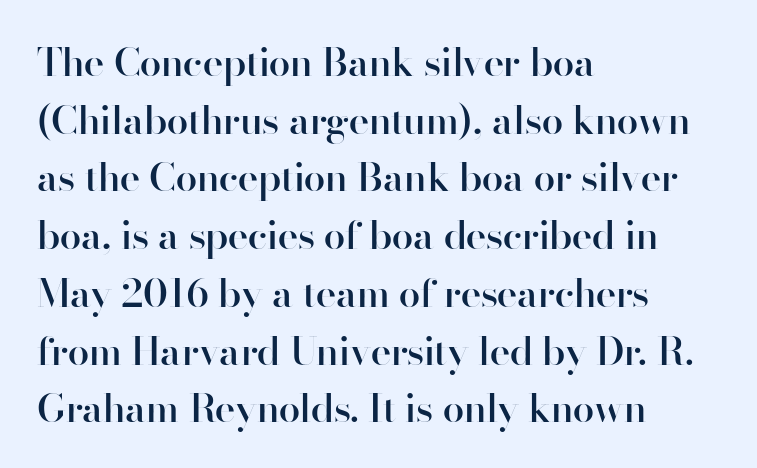
The image shows 39 px semibold sans-serif type, upright; set left-aligned, normal line spacing (1.48x), normal letter spacing, not underlined; high stroke contrast and a small x-height.
